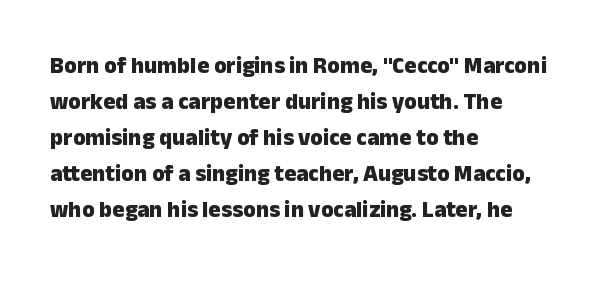
The image shows 23 px bold type, upright; set left-aligned, normal line spacing (1.57x), normal letter spacing, not underlined.
